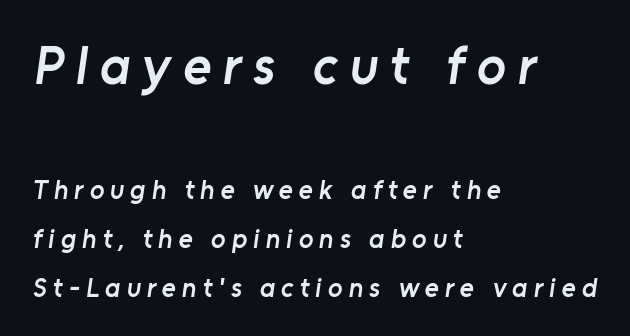
Q: Is the text bold? A: Semi-bold.
Q: Is the typeface a serif or a sans-serif typeface? A: Sans-serif.
Q: Is the text underlined? A: No.
Q: How is the paragraph aligned? A: Left-aligned.
Q: Is the spacing between letters normal or unusually wide? A: Unusually wide.
Q: Which block of text is set in a larger size, the first (top) or the second (bottom)? A: The first (top) one.
Q: Width (condensed, normal, or wide)? A: Normal.
Q: Stroke contrast? A: Low.
Q: x-height? A: Medium.
Q: Monospaced? A: No.
